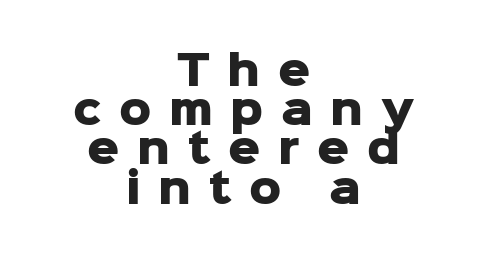
Regarding leading, the lines here are crowded together. Is the letter spacing exaggerated? Yes — the characters are pushed far apart. Character widths vary here, with narrow letters taking less room than wide ones. Type style note: lacks serifs. Each row of text sits above clean, open space.
